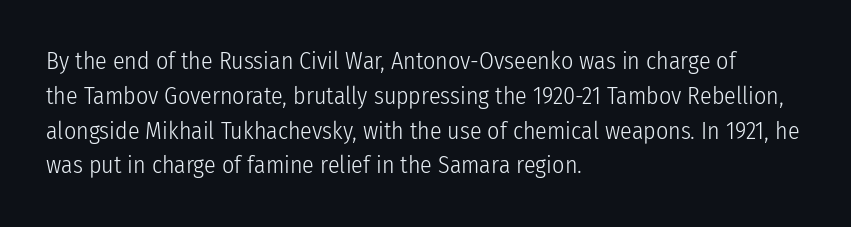
{"italic": "no", "bold": "no", "underline": "no", "align": "left", "line_spacing": "normal", "line_spacing_ratio": 1.45, "letter_spacing": "normal", "letter_spacing_em": 0.0, "glyph_px": 24}
